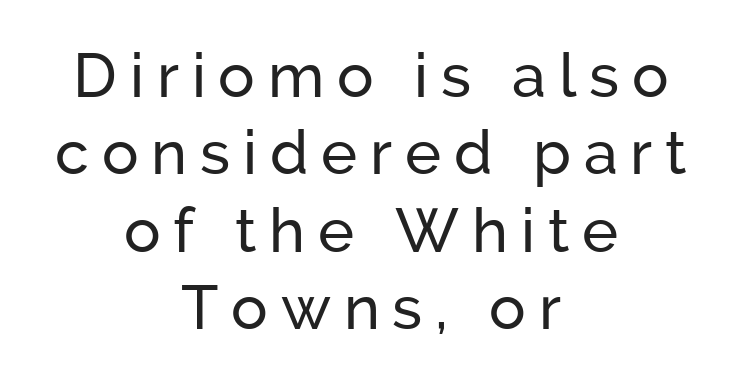
{"serif": "no", "italic": "no", "width": "normal", "stroke_contrast": "low", "x_height": "medium", "monospaced": "no", "underline": "no", "align": "center", "line_spacing": "normal", "line_spacing_ratio": 1.27, "letter_spacing": "wide", "letter_spacing_em": 0.21, "glyph_px": 61}
